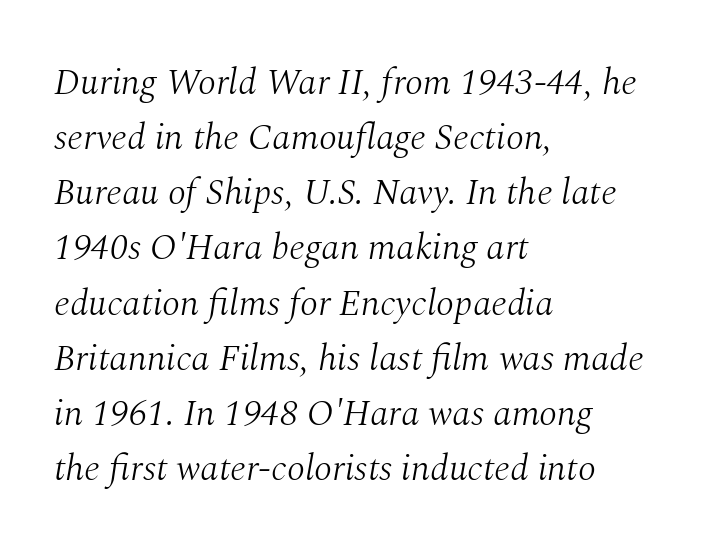
{"serif": "yes", "italic": "yes", "lean": "right", "slant_degrees": 10, "bold": "no", "weight": "light", "width": "normal", "stroke_contrast": "medium", "x_height": "medium", "monospaced": "no", "underline": "no", "align": "left", "line_spacing": "normal", "line_spacing_ratio": 1.49, "letter_spacing": "normal", "letter_spacing_em": 0.0, "glyph_px": 37}
